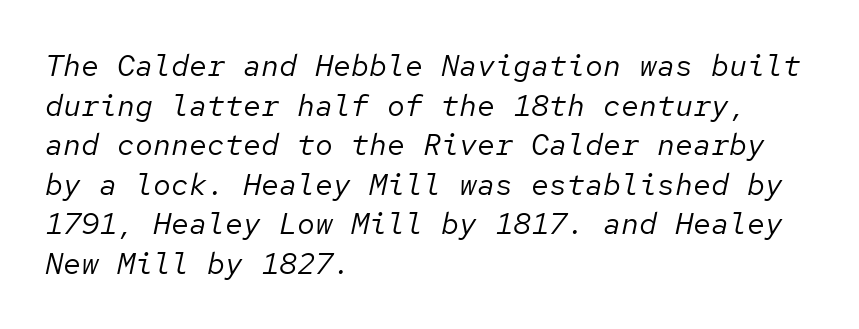
{"italic": "yes", "lean": "right", "slant_degrees": 12, "bold": "no", "weight": "regular", "width": "normal", "stroke_contrast": "low", "x_height": "medium", "monospaced": "yes", "underline": "no", "align": "left", "line_spacing": "normal", "line_spacing_ratio": 1.32, "letter_spacing": "normal", "letter_spacing_em": 0.0, "glyph_px": 30}
